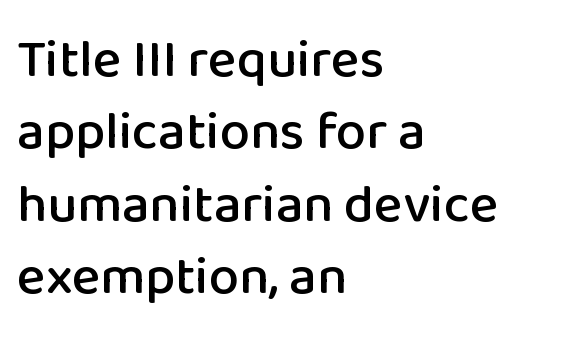
{"serif": "no", "italic": "no", "width": "normal", "stroke_contrast": "low", "x_height": "medium", "monospaced": "no", "underline": "no", "align": "left", "line_spacing": "normal", "line_spacing_ratio": 1.34, "letter_spacing": "normal", "letter_spacing_em": 0.0, "glyph_px": 54}
